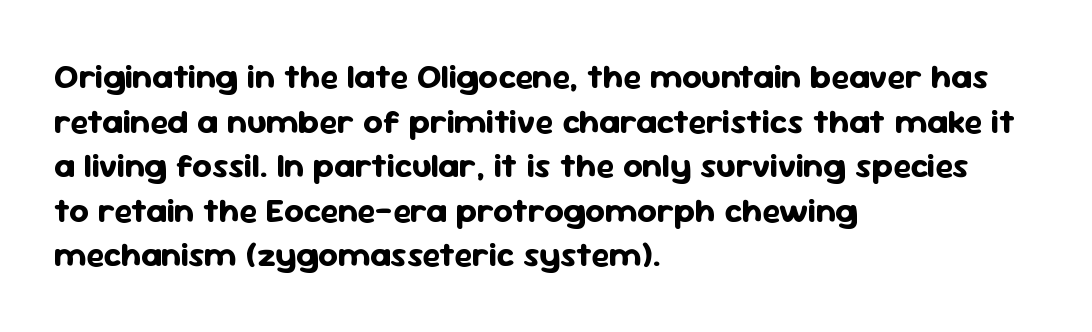
{"serif": "no", "italic": "no", "bold": "yes", "weight": "bold", "width": "normal", "stroke_contrast": "low", "x_height": "medium", "monospaced": "no", "underline": "no", "align": "left", "line_spacing": "normal", "line_spacing_ratio": 1.31, "letter_spacing": "normal", "letter_spacing_em": 0.0, "glyph_px": 34}
